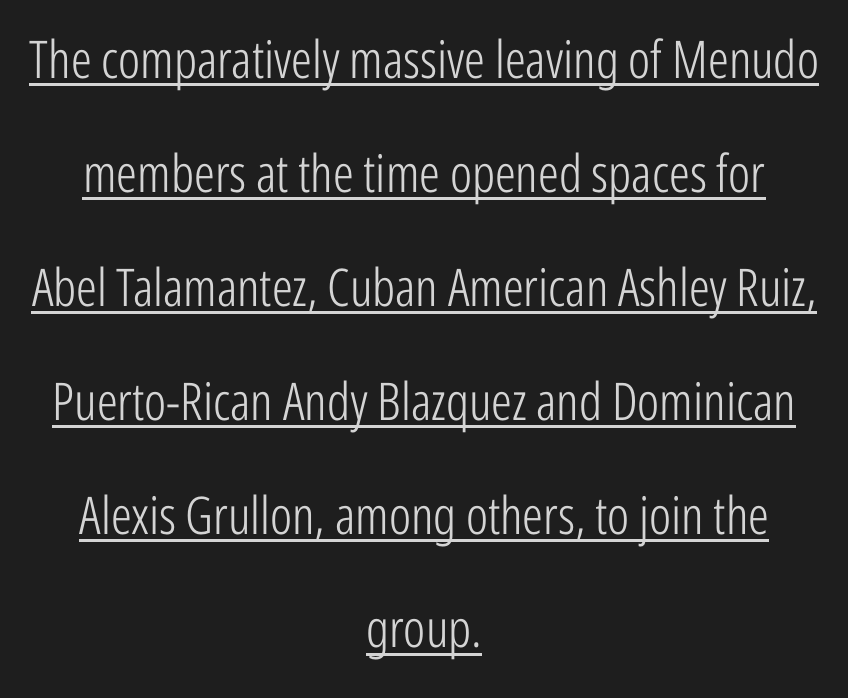
This is underlined copy, the kind a proofreader might mark for attention. Short and long lines alike share a common midpoint. Letterform terminals end flat and unadorned throughout the passage. The weight tops out at a normal text grade. In terms of leading, this rendering errs on the spacious side. Is the letter spacing exaggerated? No — it looks like the ordinary default.
